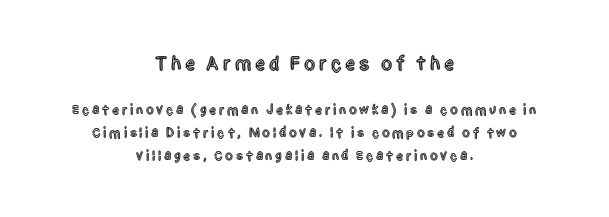
Ascenders rise straight up at ninety degrees. Vertically, the passage feels balanced, rows spaced as you'd expect. This rendering features lettering with no underline. This sample is center-justified, so both line endings float freely. Character size in the leading block exceeds that of the trailing block.
